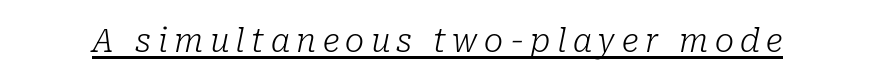
{"serif": "yes", "italic": "yes", "lean": "right", "slant_degrees": 10, "bold": "no", "weight": "light", "width": "normal", "stroke_contrast": "low", "x_height": "medium", "monospaced": "no", "underline": "yes", "letter_spacing": "wide", "letter_spacing_em": 0.2, "glyph_px": 32}
